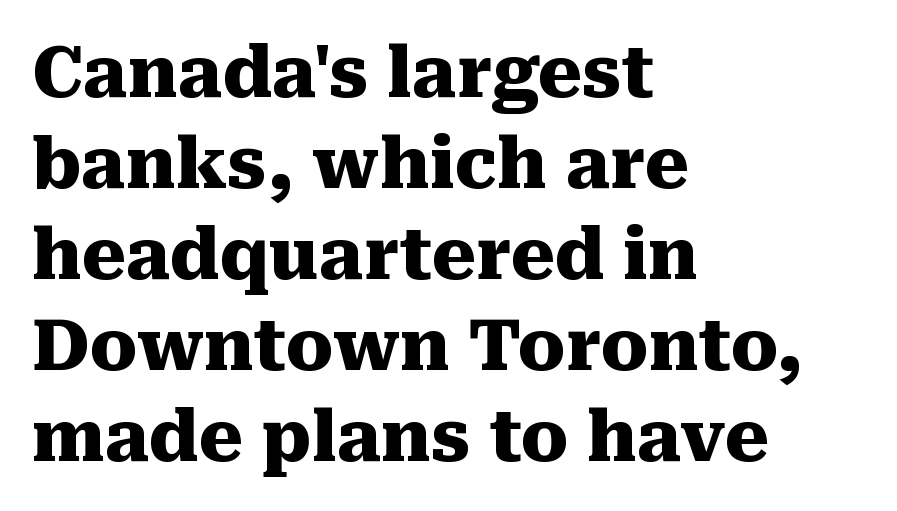
The image shows 70 px heavy serif type, upright; set left-aligned, normal line spacing (1.3x), normal letter spacing, not underlined; medium stroke contrast and a medium x-height.
